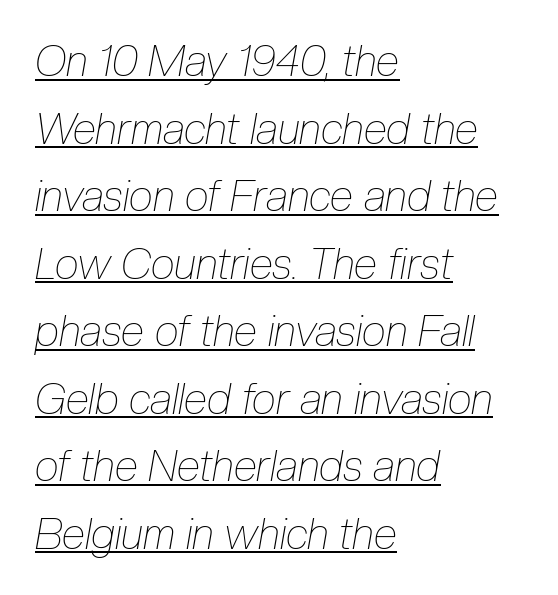
Q: Is the text bold? A: No.
Q: Is the text italic (slanted)? A: Yes, it leans right by about 10 degrees.
Q: Is the text underlined? A: Yes.
Q: How is the paragraph aligned? A: Left-aligned.
Q: Is the spacing between letters normal or unusually wide? A: Normal.
Q: Is the spacing between lines tight, normal or loose? A: Normal.
Q: Width (condensed, normal, or wide)? A: Condensed.
Q: Stroke contrast? A: Low.
Q: x-height? A: Medium.
Q: Monospaced? A: No.
